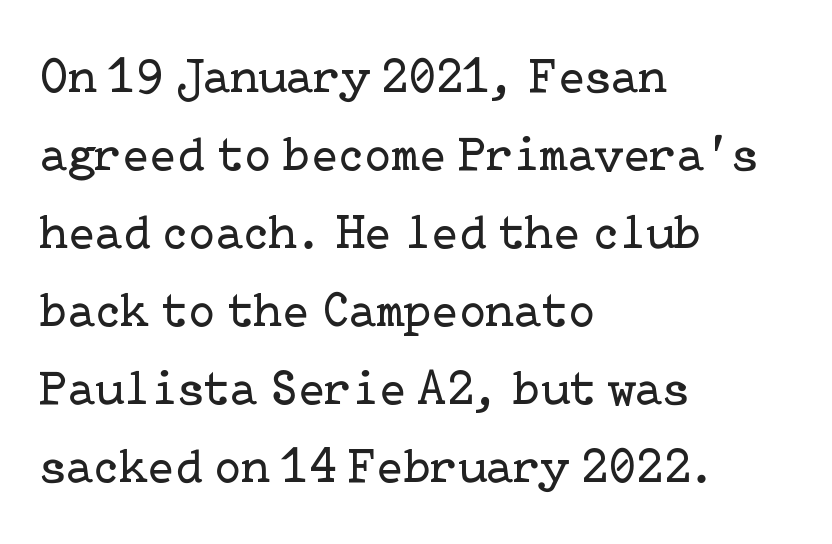
You could call the tracking neutral — neither tight nor loose. Vertical stems look standard width or narrower in stroke. Nobody drew a line under any word here. This rendering employs a face with finishing strokes, i.e., a serif. Caption: multi-line text, flush left, ragged right.
